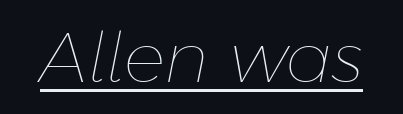
Looks like regular typesetting: each glyph gets only the width it needs. The rendered words wear a rule along their underside. It's the slanting kind of type. Is the stroke heavy? The answer is a plain regular-or-lighter. The face used here is rendered with its standard letterfit.
